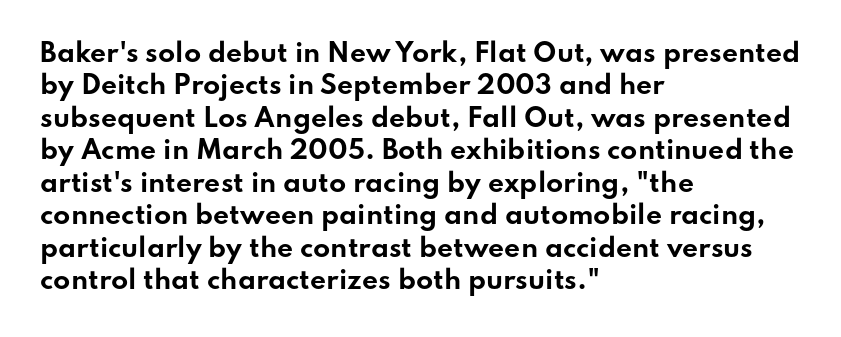
{"italic": "no", "bold": "yes", "underline": "no", "align": "left", "line_spacing": "normal", "line_spacing_ratio": 1.3, "letter_spacing": "normal", "letter_spacing_em": 0.0, "glyph_px": 25}
